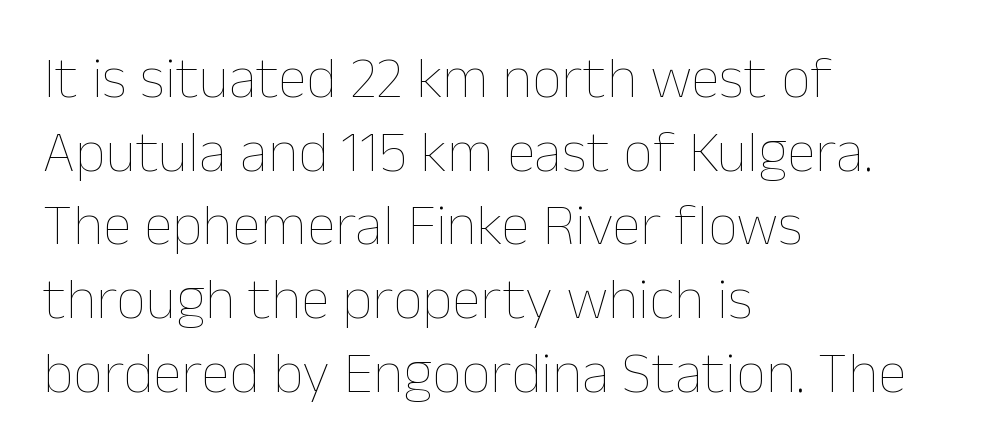
Note the varied advance widths — an 'i' is clearly narrower than an 'm'. The words here are not underlined. Honestly, the row spacing looks completely unremarkable. Which margin do the lines hug? The left one — the right edge is uneven.
